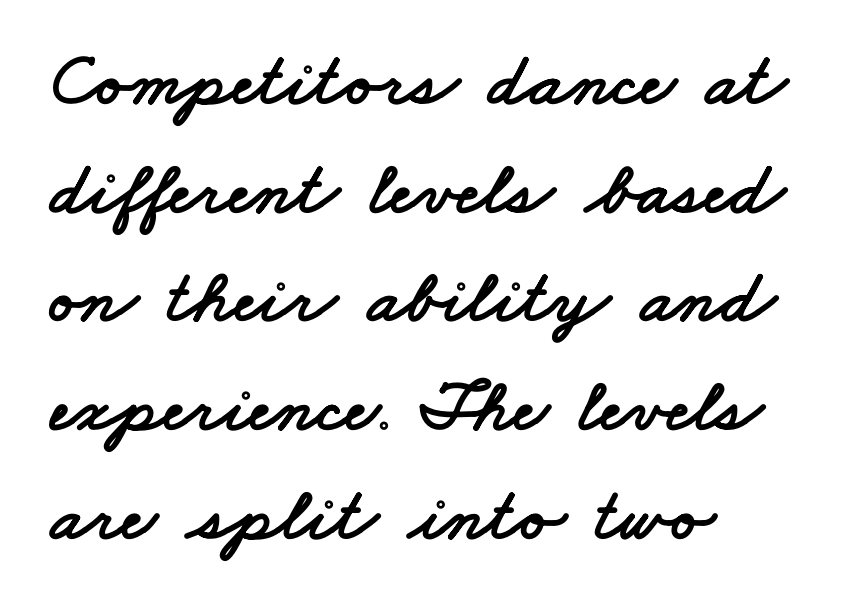
The type family on display is of the sans-serif kind. The strip under each line holds only bare page. Each letter keeps its own natural width here, so spacing adapts to shape. This rendering leaves character spacing at its baseline value. The rendering anchors every line to the left-hand side. A typesetter would call this leading conventional body-copy spacing.
